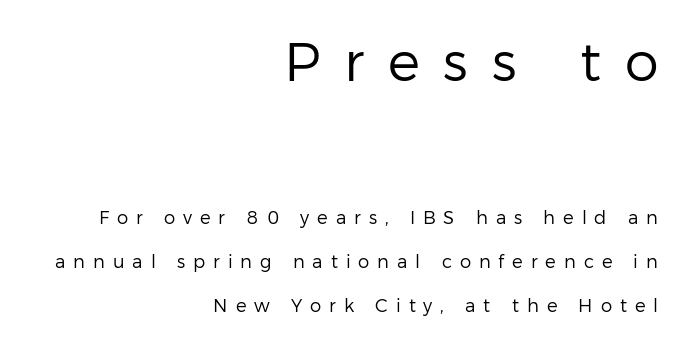
{"serif": "no", "italic": "no", "bold": "no", "weight": "regular", "width": "normal", "stroke_contrast": "low", "x_height": "medium", "monospaced": "no", "underline": "no", "align": "right", "line_spacing": "loose", "line_spacing_ratio": 2.47, "letter_spacing": "wide", "letter_spacing_em": 0.44, "larger_block": "first", "size_ratio": 3.0, "glyph_px": 54}
